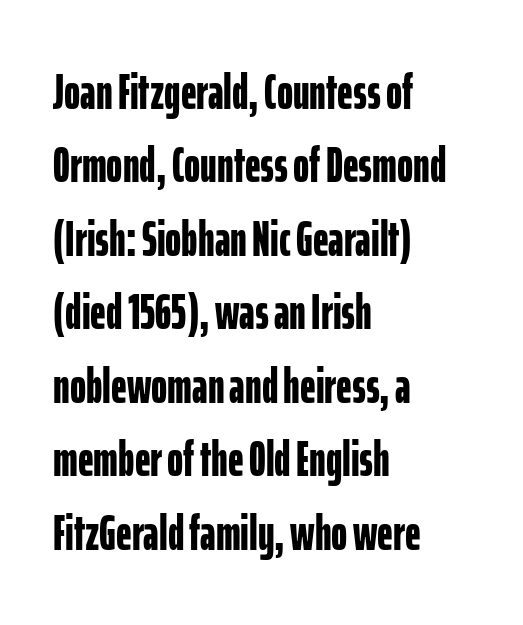
{"serif": "no", "italic": "no", "bold": "yes", "weight": "bold", "width": "condensed", "stroke_contrast": "low", "x_height": "medium", "monospaced": "no", "underline": "no", "align": "left", "line_spacing": "normal", "line_spacing_ratio": 1.5, "letter_spacing": "normal", "letter_spacing_em": 0.0, "glyph_px": 49}
